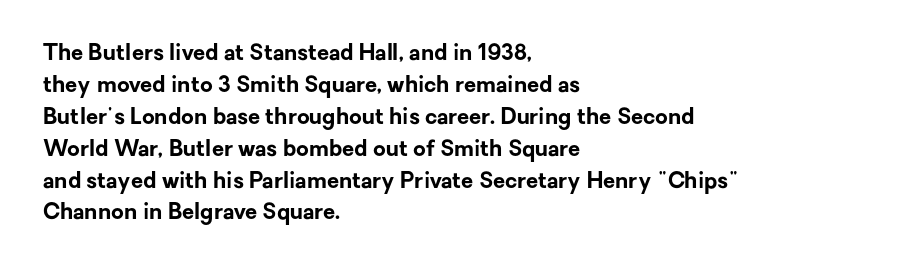
Q: Is the text bold? A: Yes.
Q: Is the text italic (slanted)? A: No, it is upright.
Q: Is the text underlined? A: No.
Q: How is the paragraph aligned? A: Left-aligned.
Q: Is the spacing between letters normal or unusually wide? A: Normal.
Q: Is the spacing between lines tight, normal or loose? A: Normal.
